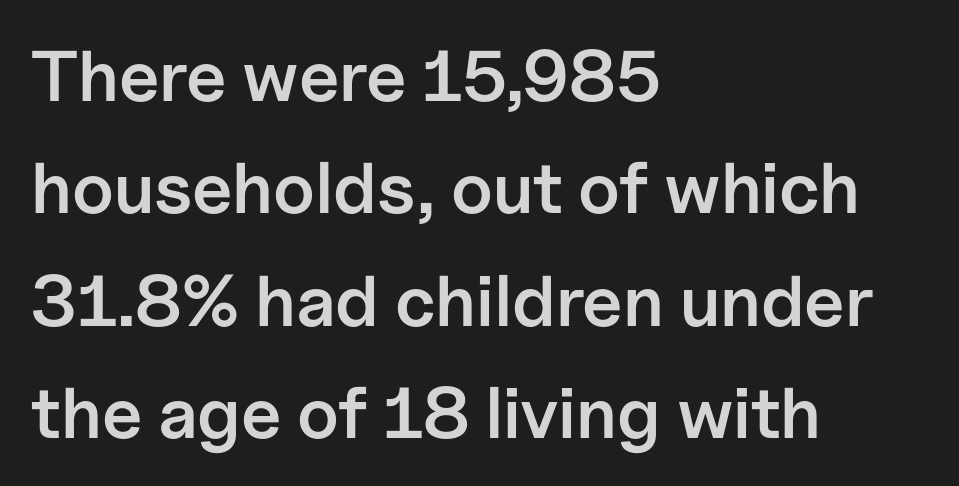
The rendering anchors every line to the left-hand side. Does the leading feel generous? No, just average. Has an underline been added? It has not. Vertical strokes here are truly vertical. Looks like regular typesetting: each glyph gets only the width it needs. Its strokes are somewhat broadened, the hallmark of semibold type.
